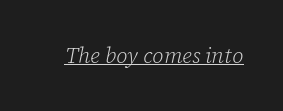
Q: Is the text bold? A: No.
Q: Is the text italic (slanted)? A: Yes, it leans right by about 12 degrees.
Q: Is the text underlined? A: Yes.
Q: Is the spacing between letters normal or unusually wide? A: Normal.
